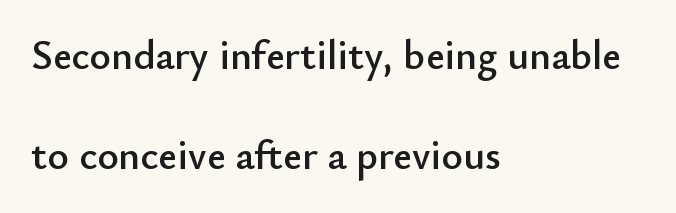
The image shows 41 px sans-serif type, upright; set left-aligned, loose line spacing (2.44x), normal letter spacing, not underlined; low stroke contrast and a small x-height.
